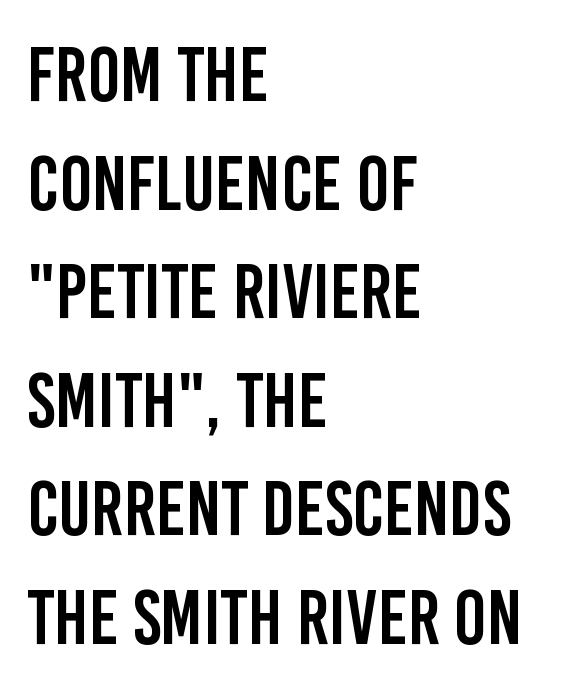
The lettering holds an erect, upright posture throughout. Leftover space on each line is placed entirely after the last word. The characters display no serif detailing; their extremities are plain. Quick note: interline space is typical. Underline: absent.
